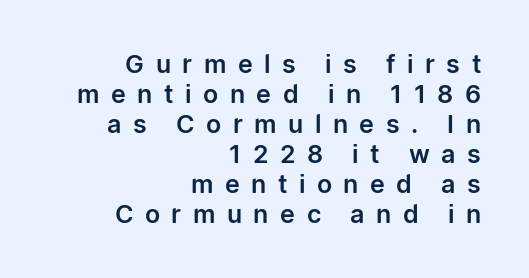
Q: Is the text italic (slanted)? A: No, it is upright.
Q: Is the text underlined? A: No.
Q: How is the paragraph aligned? A: Right-aligned.
Q: Is the spacing between letters normal or unusually wide? A: Unusually wide.
